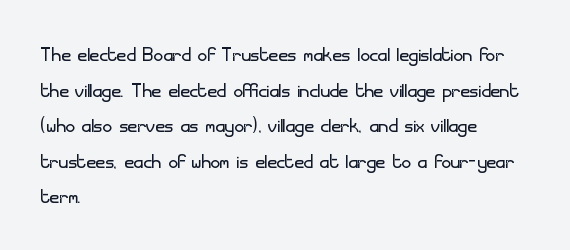
The line texture is even and compact thanks to regular tracking. Honestly, the row spacing looks completely unremarkable. Every row of glyphs begins at an identical x-position on the left. The letters stand straight up with perfectly vertical stems. Stroke thickness stays within the range of a standard reading face or lighter. Unmarked baselines from the first word to the last.
